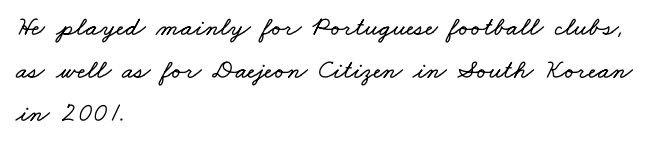
Letters rest on an invisible, unmarked baseline. Leading matches the norm, producing a regular column. Compared with typical body copy, the letter spacing here is the same. All the whitespace from short lines collects on the right.
